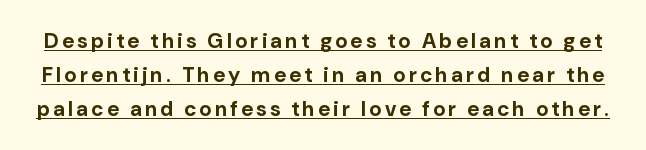
Q: Is the text bold? A: Yes.
Q: Is the text italic (slanted)? A: No, it is upright.
Q: Is the text underlined? A: Yes.
Q: Is the spacing between lines tight, normal or loose? A: Normal.
